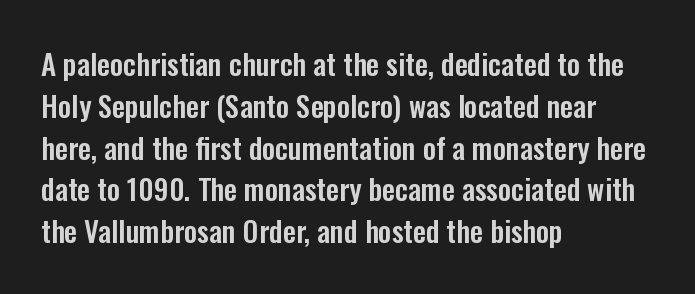
The image shows 29 px condensed sans-serif type, upright; set left-aligned, normal line spacing (1.44x), normal letter spacing, not underlined; low stroke contrast and a medium x-height.
